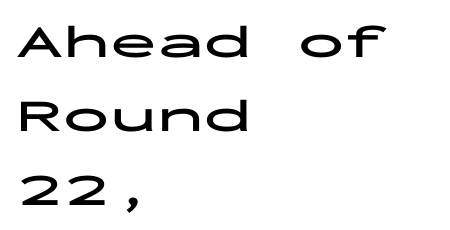
Just letters on the line, the space beneath them empty. Short note: letters normally spaced. In terms of leading, this rendering sits right in the middle. You can tell from the bare stems that sans-serif type was used. How heavy is the stroke? Heavy — this is a bold.
